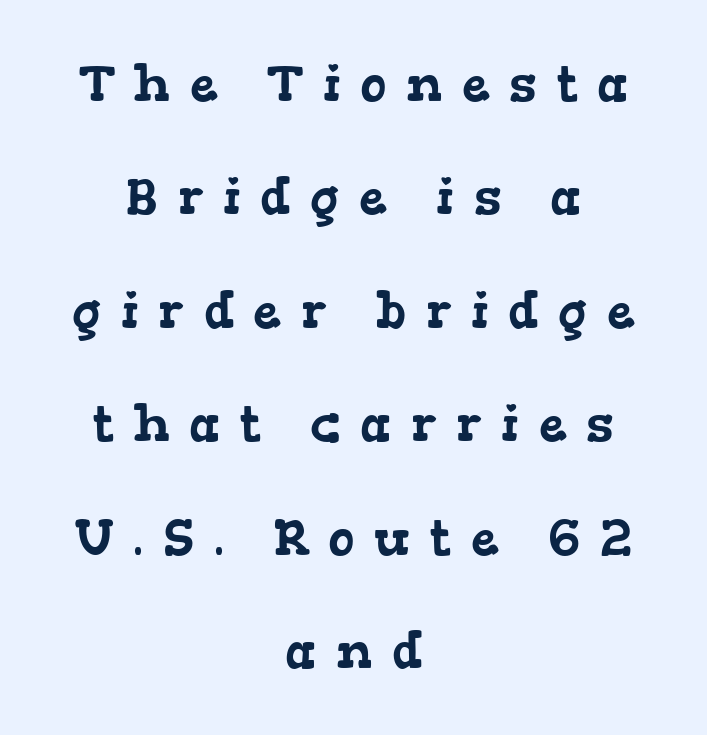
{"serif": "yes", "width": "wide", "stroke_contrast": "low", "x_height": "medium", "monospaced": "no", "underline": "no", "align": "center", "line_spacing": "loose", "line_spacing_ratio": 2.27, "letter_spacing": "wide", "letter_spacing_em": 0.39, "glyph_px": 50}
